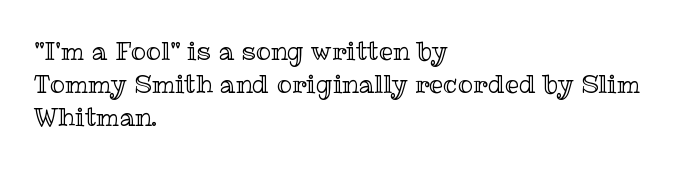
Students, observe: this is what conventionally led text looks like. Look at the tracking — it's just the regular setting, nothing added. The paragraph has a hard left edge and a soft right edge. Check under the words: just untouched page. The lettering holds an erect, upright posture throughout.
